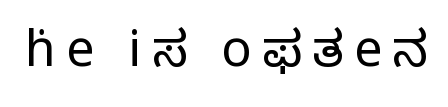
Is this a fixed-width face? No — the glyphs have proportional, varying widths. Do the letters lean? They stand straight. The foot of each line stays bare and open. The weight tops out at a normal text grade.
